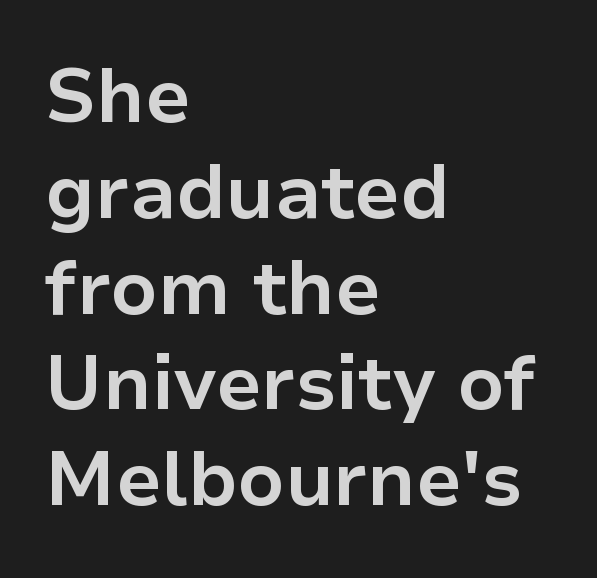
Stroke terminals: plain, sans-serif. Vertical spacing — default. The letterforms sit shoulder to shoulder at normal distance. You can tell it's not italic because the verticals are truly vertical.
